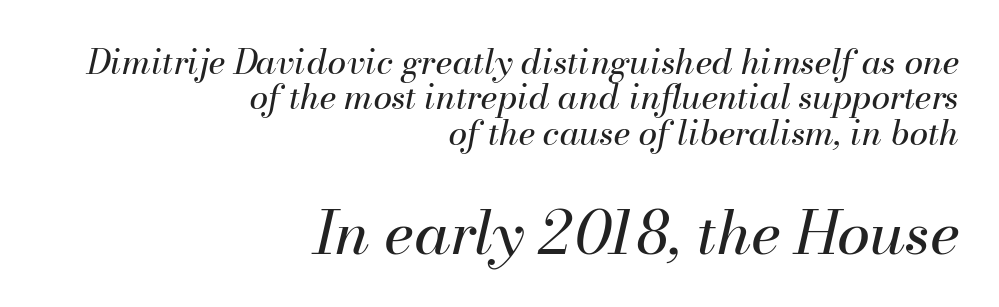
Q: Is the text bold? A: No.
Q: Is the text italic (slanted)? A: Yes, it leans right by about 13 degrees.
Q: Is the text underlined? A: No.
Q: How is the paragraph aligned? A: Right-aligned.
Q: Is the spacing between letters normal or unusually wide? A: Normal.
Q: Is the spacing between lines tight, normal or loose? A: Tight.
Q: Which block of text is set in a larger size, the first (top) or the second (bottom)? A: The second (bottom) one.
Q: Width (condensed, normal, or wide)? A: Normal.
Q: Stroke contrast? A: Medium.
Q: x-height? A: Small.
Q: Monospaced? A: No.
